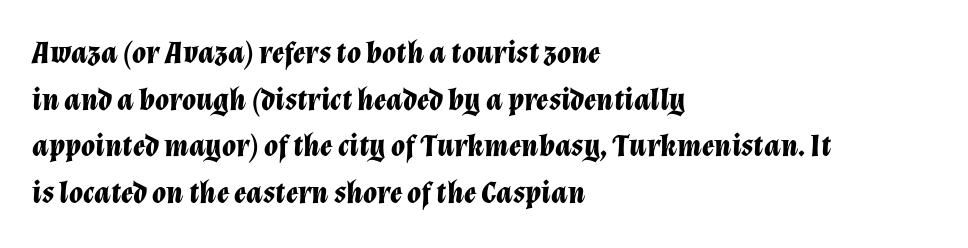
{"italic": "yes", "lean": "right", "slant_degrees": 12, "bold": "yes", "weight": "bold", "width": "normal", "stroke_contrast": "low", "x_height": "medium", "monospaced": "no", "underline": "no", "align": "left", "line_spacing": "normal", "line_spacing_ratio": 1.46, "letter_spacing": "normal", "letter_spacing_em": 0.0, "glyph_px": 32}
